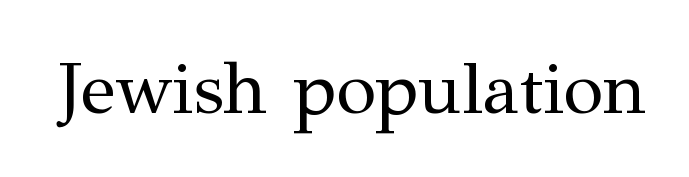
The space directly below the letters is spotless. Characters follow at the spacing the type designer built in. I'd call this a serif setting — the letters wear small feet. Posture: vertical. Bold? No — there's no thickening of the strokes. This sample has the flowing, uneven cadence of proportional lettering.
